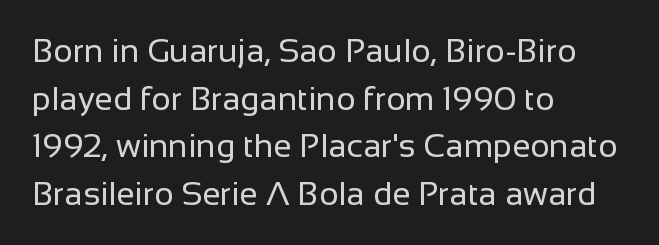
Q: Is the text bold? A: No.
Q: Is the text italic (slanted)? A: No, it is upright.
Q: Is the typeface a serif or a sans-serif typeface? A: Sans-serif.
Q: Is the text underlined? A: No.
Q: How is the paragraph aligned? A: Left-aligned.
Q: Is the spacing between letters normal or unusually wide? A: Normal.
Q: Is the spacing between lines tight, normal or loose? A: Normal.
Q: Width (condensed, normal, or wide)? A: Normal.
Q: Stroke contrast? A: Low.
Q: x-height? A: Medium.
Q: Monospaced? A: No.
